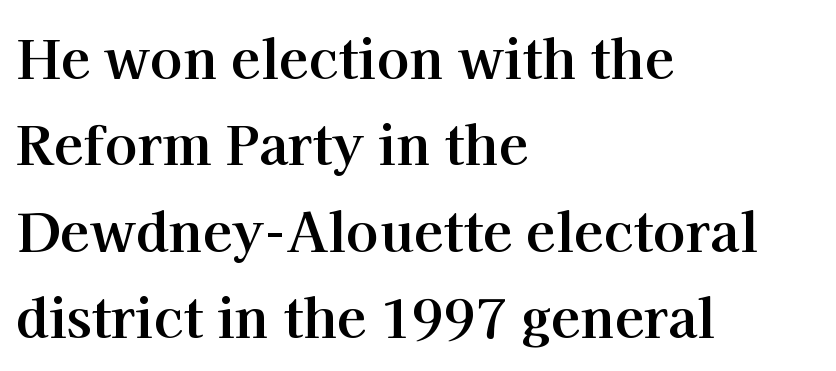
These lines are rendered in a variable-pitch font. Stroke thickness is high; the sample reads as a true bold. Notice how descenders clear the ascenders below comfortably — that's standard leading. Characters follow at the spacing the type designer built in.
